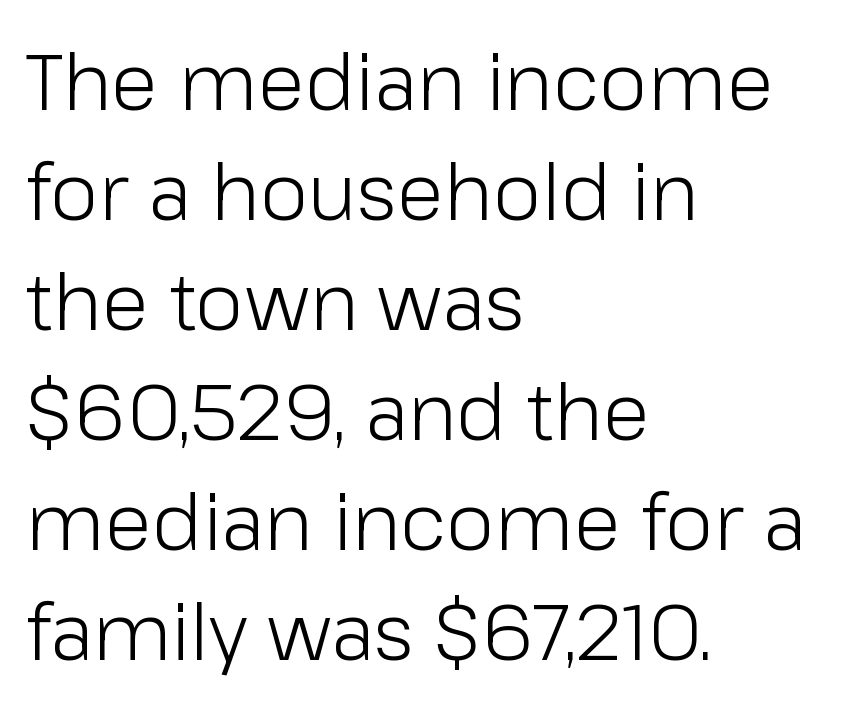
Q: Is the text bold? A: No.
Q: Is the text italic (slanted)? A: No, it is upright.
Q: Is the typeface a serif or a sans-serif typeface? A: Sans-serif.
Q: Is the text underlined? A: No.
Q: How is the paragraph aligned? A: Left-aligned.
Q: Is the spacing between letters normal or unusually wide? A: Normal.
Q: Is the spacing between lines tight, normal or loose? A: Normal.
Q: Width (condensed, normal, or wide)? A: Normal.
Q: Stroke contrast? A: Low.
Q: x-height? A: Medium.
Q: Monospaced? A: No.
